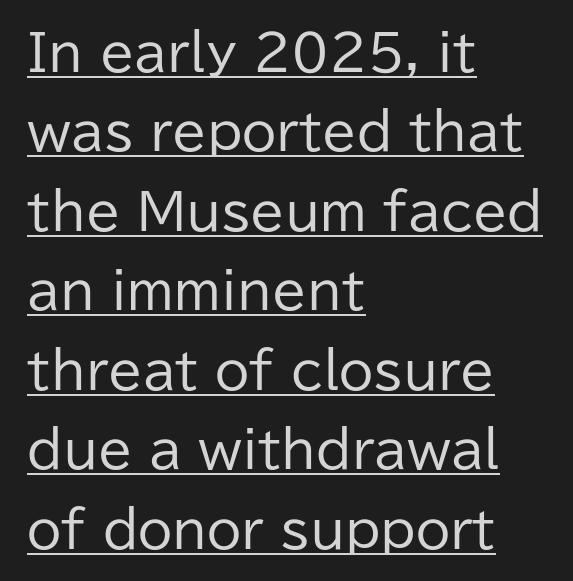
{"serif": "no", "italic": "no", "bold": "no", "weight": "regular", "width": "normal", "stroke_contrast": "low", "x_height": "medium", "monospaced": "no", "underline": "yes", "align": "left", "line_spacing": "normal", "line_spacing_ratio": 1.59, "letter_spacing": "normal", "letter_spacing_em": 0.0, "glyph_px": 50}
